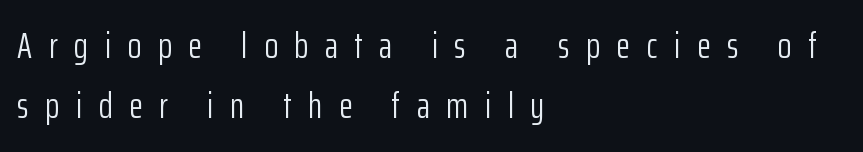
Examine the stroke ends and you'll find no serifs. It's the straight-up-and-down kind of type. Descender tails drop into unmarked territory. Typeset ragged right — the left edge is the straight one. Summary of vertical rhythm: regular, with standard interline spacing. The letters look calm and open, with moderate or lighter stems.
